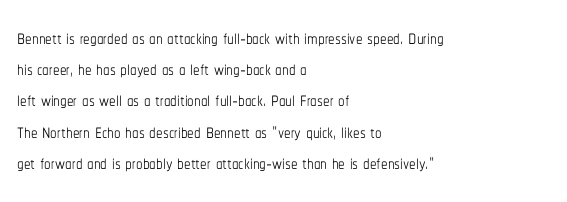
One-word summary of the alignment: left. In terms of letterspacing, this is plain default setting. The words here are not underlined. The characters are drawn with everyday or finer stroke widths. The letters stand straight up with perfectly vertical stems.
